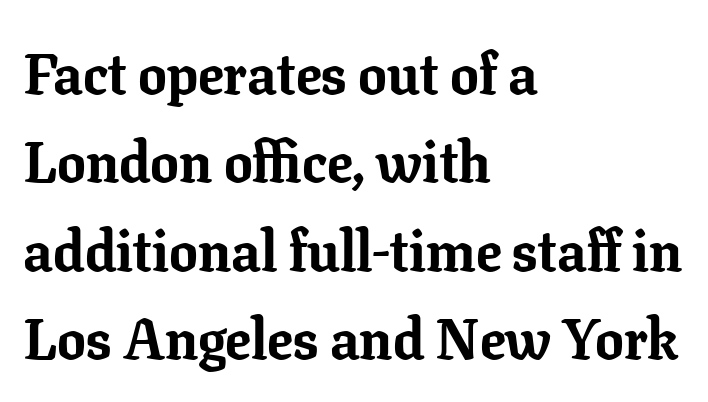
The image shows 57 px bold serif type, upright; set left-aligned, normal line spacing (1.55x), normal letter spacing, not underlined; low stroke contrast and a medium x-height.
